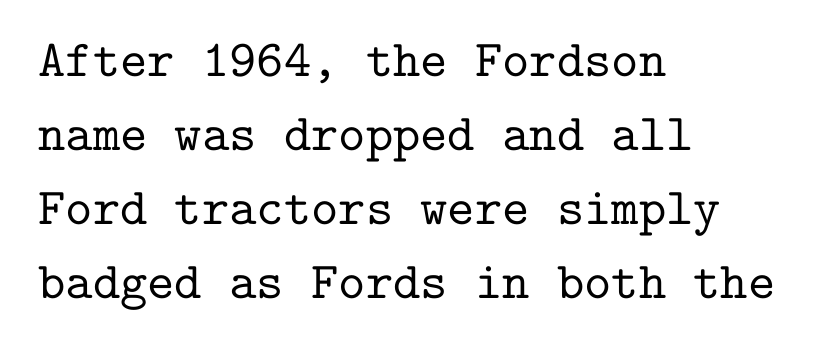
The image shows 52 px serif type, upright, monospaced; set left-aligned, normal line spacing (1.42x), normal letter spacing, not underlined; low stroke contrast and a medium x-height.
